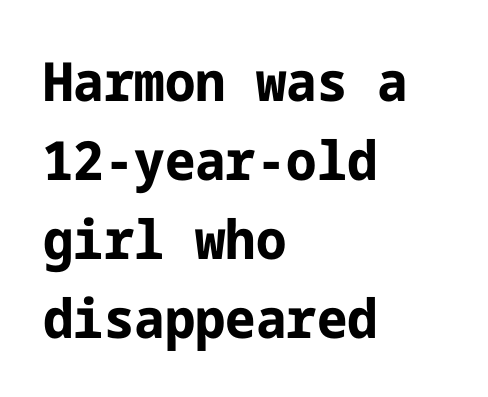
The image shows 54 px bold sans-serif type, upright; set left-aligned, normal line spacing (1.46x), normal letter spacing, not underlined; low stroke contrast and a medium x-height.
